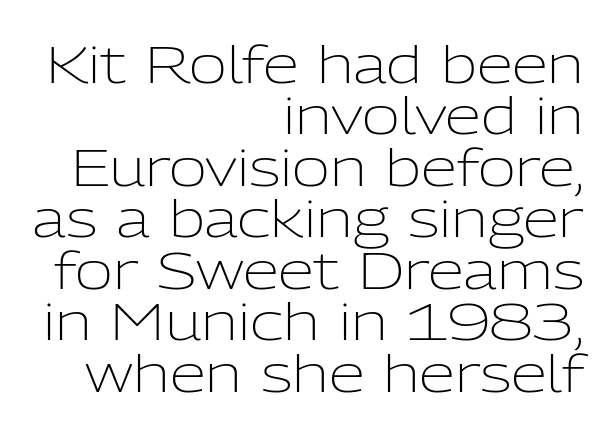
The image shows 52 px light sans-serif type, upright; set right-aligned, tight line spacing (0.99x), normal letter spacing, not underlined; low stroke contrast and a medium x-height.
